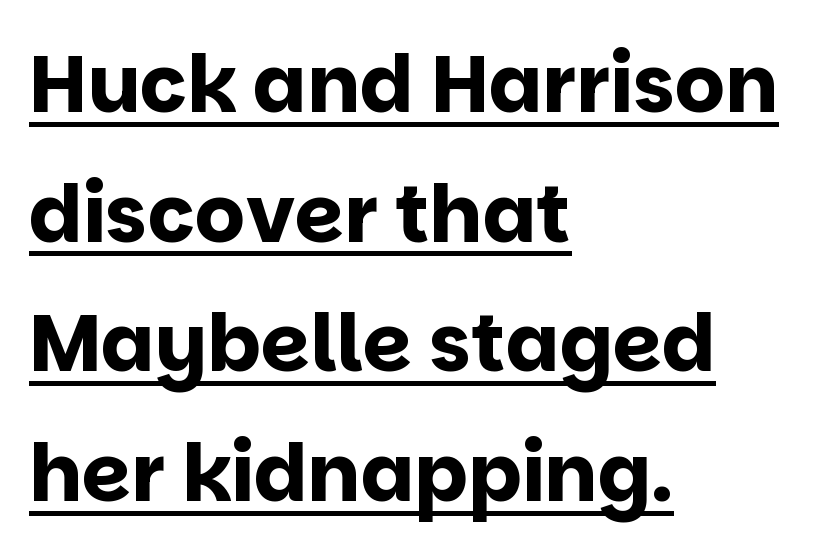
Where is the straight margin? On the left. Inter-character spacing is left at the font's built-in metrics. This is the regular roman posture of the typeface. The rows are spaced the way most documents space them. The face used here is proportionally spaced, like ordinary book or web type. The letters are bold, with thick, heavy strokes.
